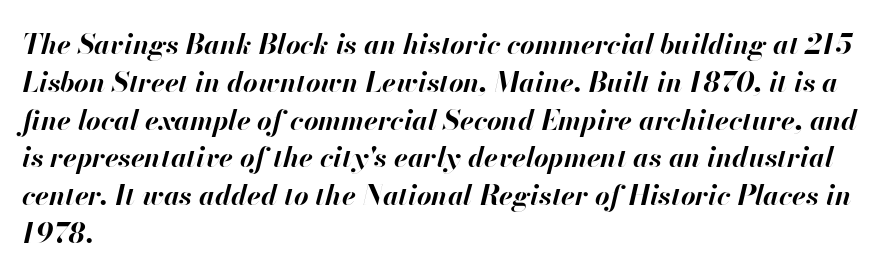
Q: Is the text bold? A: Yes.
Q: Is the text italic (slanted)? A: Yes, it leans right by about 13 degrees.
Q: Is the text underlined? A: No.
Q: How is the paragraph aligned? A: Left-aligned.
Q: Is the spacing between letters normal or unusually wide? A: Normal.
Q: Is the spacing between lines tight, normal or loose? A: Normal.
Q: Width (condensed, normal, or wide)? A: Normal.
Q: Stroke contrast? A: High.
Q: x-height? A: Small.
Q: Monospaced? A: No.
